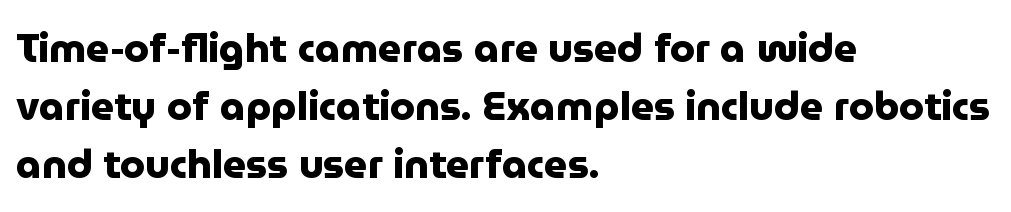
Q: Is the text bold? A: Yes.
Q: Is the text italic (slanted)? A: No, it is upright.
Q: Is the typeface a serif or a sans-serif typeface? A: Sans-serif.
Q: Is the text underlined? A: No.
Q: How is the paragraph aligned? A: Left-aligned.
Q: Is the spacing between letters normal or unusually wide? A: Normal.
Q: Is the spacing between lines tight, normal or loose? A: Normal.
Q: Width (condensed, normal, or wide)? A: Normal.
Q: Stroke contrast? A: Low.
Q: x-height? A: Medium.
Q: Monospaced? A: No.
